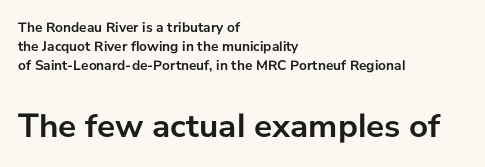
The image shows 34 px semibold sans-serif type, upright; set left-aligned, normal line spacing (1.37x), normal letter spacing, not underlined; the second (bottom) block is 2.43x larger; low stroke contrast and a medium x-height.
